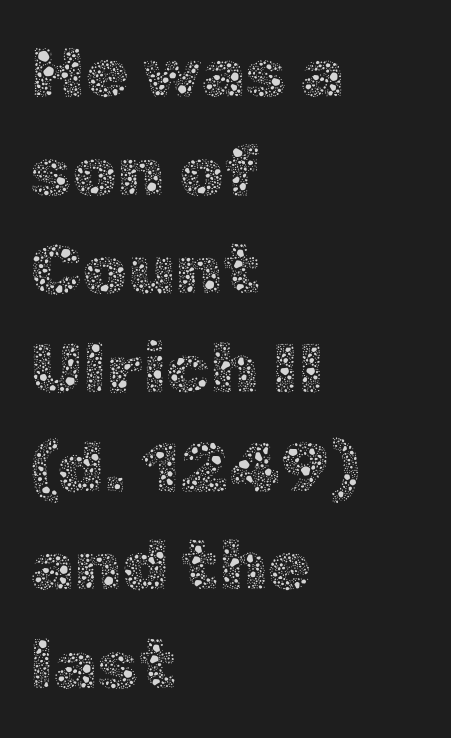
{"italic": "no", "bold": "no", "weight": "thin", "width": "normal", "x_height": "medium", "monospaced": "no", "underline": "no", "align": "left", "line_spacing": "normal", "line_spacing_ratio": 1.39, "letter_spacing": "normal", "letter_spacing_em": 0.0, "glyph_px": 71}
